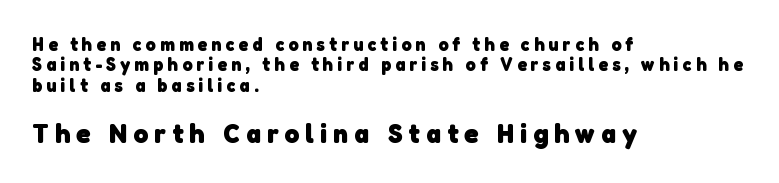
Its strokes are broad and dark, the hallmark of bold type. Regarding leading, the lines here are crowded together. This rendering uses left alignment, leaving the right contour irregular. This layout puts the modest block above and the oversized block below. Does extra space separate the letters? Yes, quite a lot of it.
